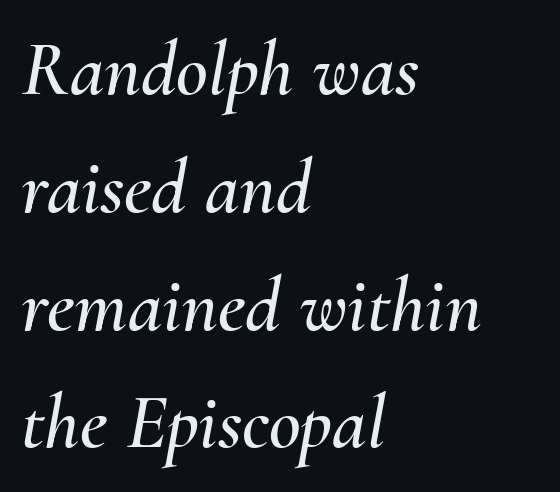
The glyphs are unaccompanied by any horizontal stroke below them. All the whitespace from short lines collects on the right. Leading matches the norm, producing a regular column. Looks like regular typesetting: each glyph gets only the width it needs. The specimen reads as italic at a glance.
